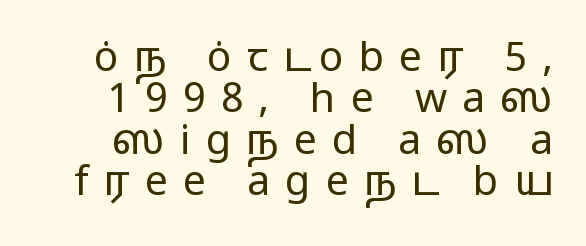
The image shows 41 px regular-weight, wide sans-serif type, upright; set tight line spacing (1.01x), unusually wide letter spacing (+0.37 em), not underlined; low stroke contrast and a medium x-height.
